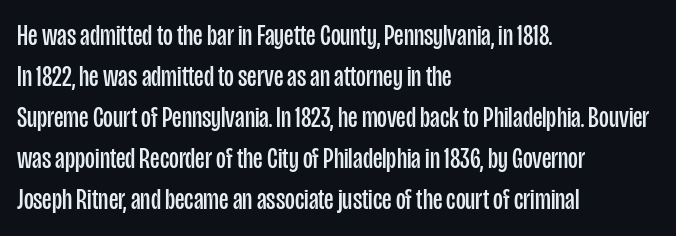
{"serif": "no", "italic": "no", "bold": "no", "weight": "regular", "width": "condensed", "stroke_contrast": "low", "x_height": "large", "monospaced": "no", "underline": "no", "align": "left", "line_spacing": "normal", "line_spacing_ratio": 1.37, "letter_spacing": "normal", "letter_spacing_em": 0.0, "glyph_px": 30}
